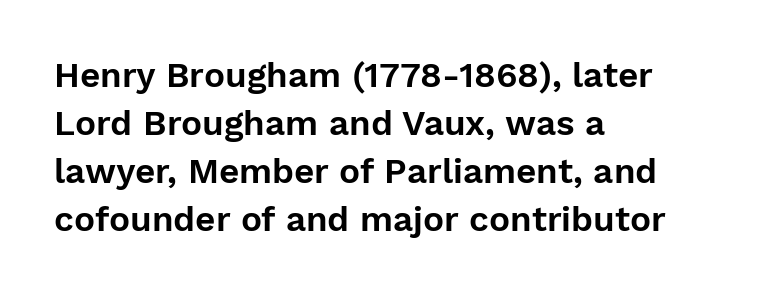
{"serif": "no", "italic": "no", "width": "normal", "stroke_contrast": "low", "x_height": "medium", "monospaced": "no", "underline": "no", "align": "left", "line_spacing": "normal", "line_spacing_ratio": 1.37, "letter_spacing": "normal", "letter_spacing_em": 0.0, "glyph_px": 35}
